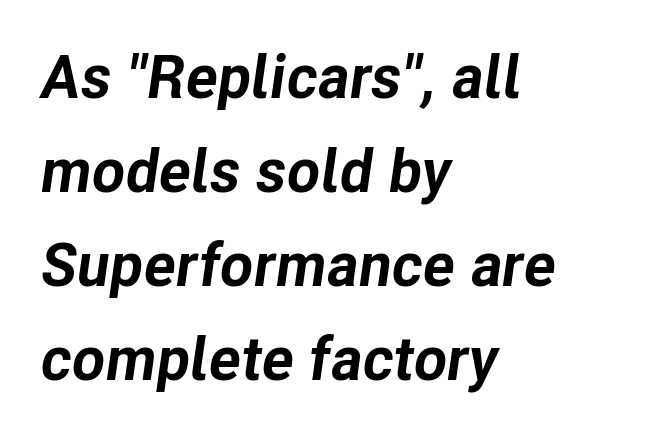
Q: Is the text bold? A: Yes.
Q: Is the text italic (slanted)? A: Yes, it leans right by about 8 degrees.
Q: Is the text underlined? A: No.
Q: How is the paragraph aligned? A: Left-aligned.
Q: Is the spacing between letters normal or unusually wide? A: Normal.
Q: Is the spacing between lines tight, normal or loose? A: Normal.
Q: Width (condensed, normal, or wide)? A: Normal.
Q: Stroke contrast? A: Low.
Q: x-height? A: Medium.
Q: Monospaced? A: No.
